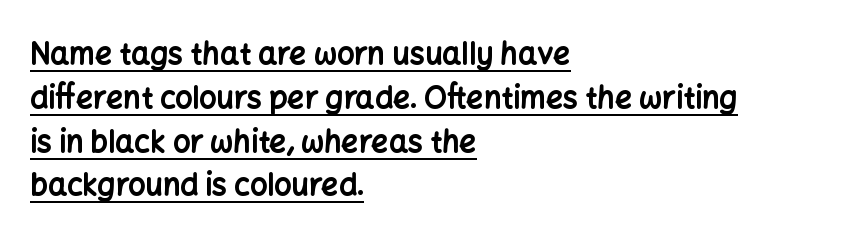
The image shows 30 px bold sans-serif type, upright; set left-aligned, normal line spacing (1.46x), normal letter spacing, underlined; low stroke contrast and a medium x-height.
